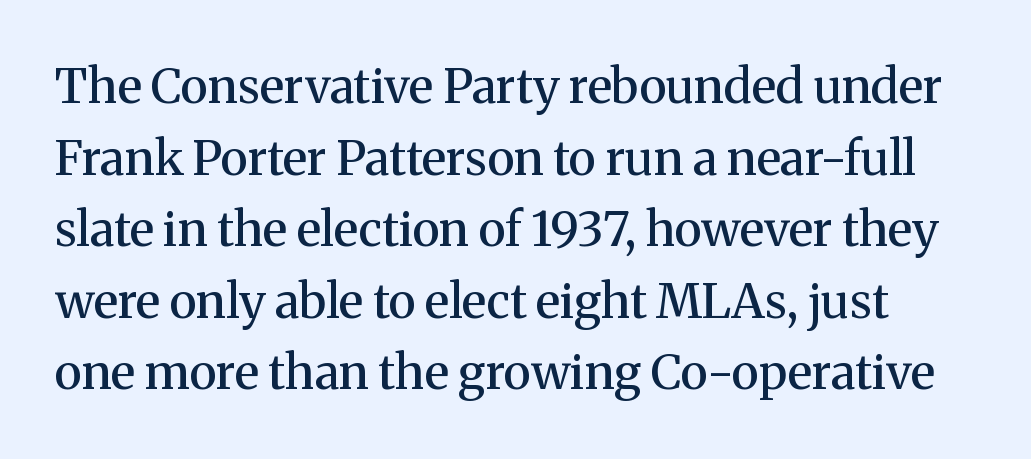
Compared with typical body copy, the letter spacing here is the same. The zone under the glyphs is completely vacant. Stems and bowls a touch heavier than normal — semibold. The passage shown is typed in a proportional face where columns would drift.
